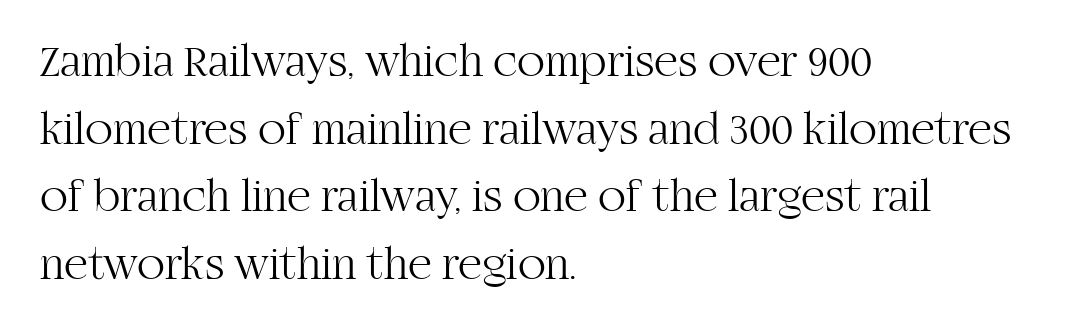
The image shows 46 px light serif type, upright; set left-aligned, normal line spacing (1.47x), normal letter spacing, not underlined; high stroke contrast and a large x-height.
